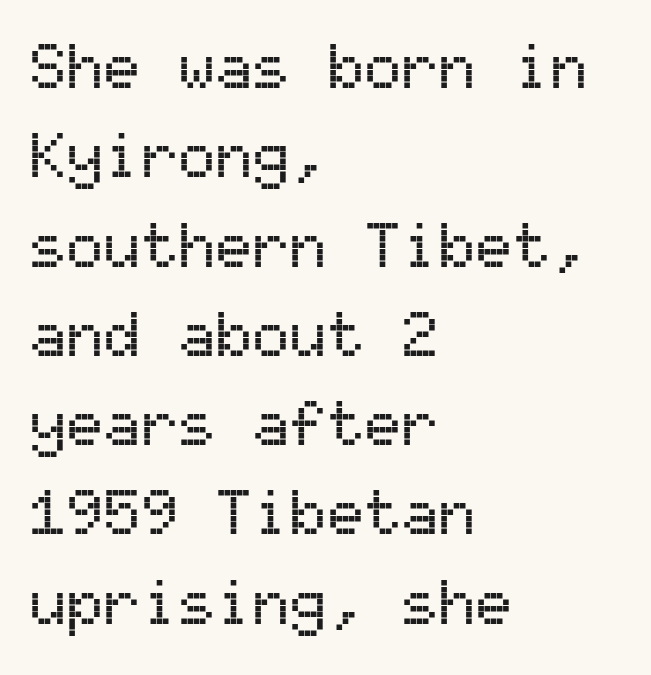
Honestly, the row spacing looks completely unremarkable. The letters sit at their default tracking, neither squeezed nor spread. When letters stand straight like this, we call the style roman or upright. The face used here is a sans, in the tradition of grotesques and geometrics. Here the designer chose a console-style face with uniform glyph widths.
